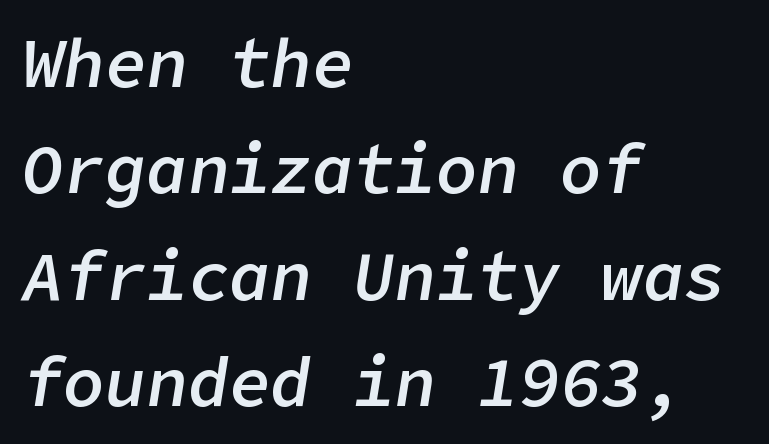
Q: Is the text bold? A: Semi-bold.
Q: Is the text italic (slanted)? A: Yes, it leans right by about 9 degrees.
Q: Is the text underlined? A: No.
Q: How is the paragraph aligned? A: Left-aligned.
Q: Is the spacing between letters normal or unusually wide? A: Normal.
Q: Is the spacing between lines tight, normal or loose? A: Normal.
Q: Width (condensed, normal, or wide)? A: Normal.
Q: Stroke contrast? A: Low.
Q: x-height? A: Medium.
